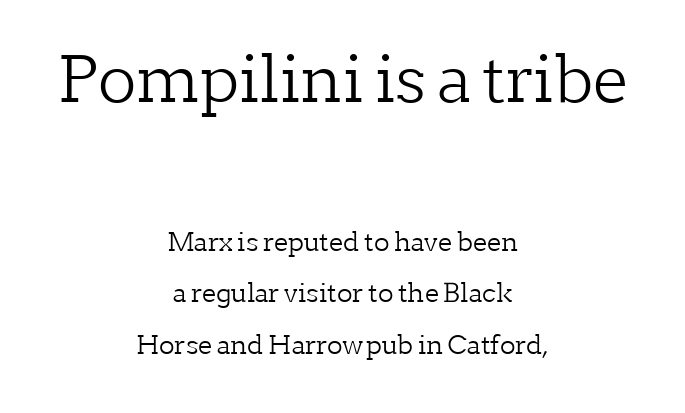
{"serif": "yes", "italic": "no", "bold": "no", "weight": "light", "width": "normal", "stroke_contrast": "low", "x_height": "medium", "monospaced": "no", "underline": "no", "align": "center", "line_spacing": "loose", "line_spacing_ratio": 1.99, "letter_spacing": "normal", "letter_spacing_em": 0.0, "larger_block": "first", "size_ratio": 2.46, "glyph_px": 64}
